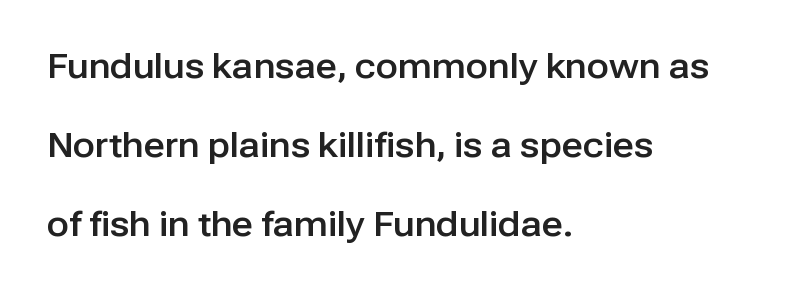
The image shows 33 px sans-serif type, upright; set left-aligned, loose line spacing (2.39x), normal letter spacing, not underlined; low stroke contrast and a medium x-height.
